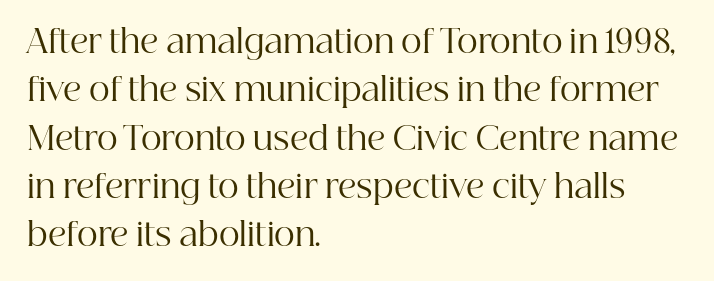
Q: Is the text bold? A: No.
Q: Is the text italic (slanted)? A: No, it is upright.
Q: Is the typeface a serif or a sans-serif typeface? A: Serif.
Q: Is the text underlined? A: No.
Q: How is the paragraph aligned? A: Left-aligned.
Q: Is the spacing between letters normal or unusually wide? A: Normal.
Q: Is the spacing between lines tight, normal or loose? A: Normal.
Q: Width (condensed, normal, or wide)? A: Normal.
Q: Stroke contrast? A: High.
Q: x-height? A: Medium.
Q: Monospaced? A: No.
